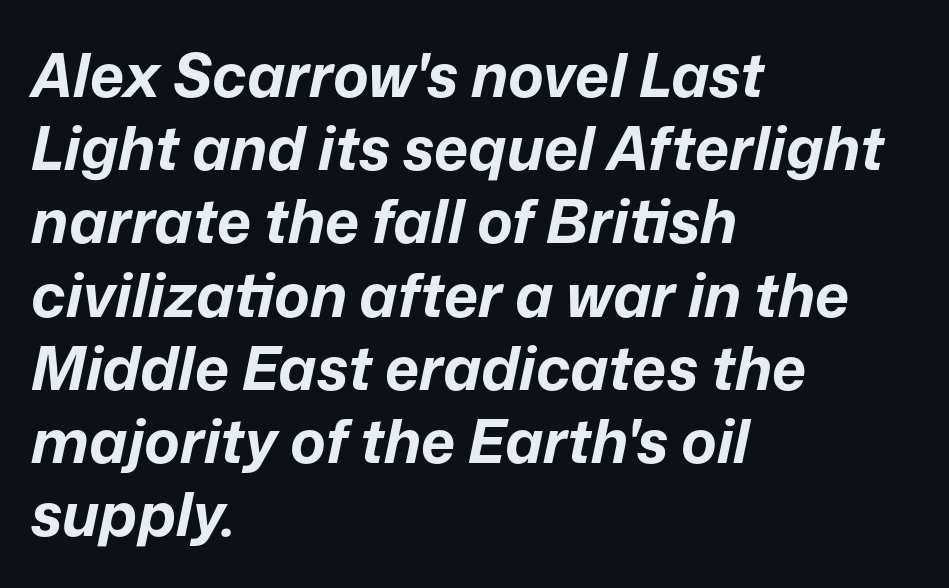
Q: Is the text bold? A: Yes.
Q: Is the text italic (slanted)? A: Yes, it leans right by about 12 degrees.
Q: Is the text underlined? A: No.
Q: How is the paragraph aligned? A: Left-aligned.
Q: Is the spacing between letters normal or unusually wide? A: Normal.
Q: Width (condensed, normal, or wide)? A: Normal.
Q: Stroke contrast? A: Low.
Q: x-height? A: Medium.
Q: Monospaced? A: No.
